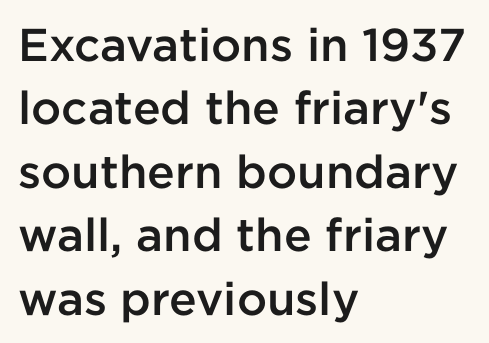
No extra tracking has been applied to these lines. Glance below the letters and you will spot only blank space. A typesetter would call this leading conventional body-copy spacing. Rendered with straight, roman letterforms. Visually the block forms a straight wall on the left and a jagged coastline on the right.
